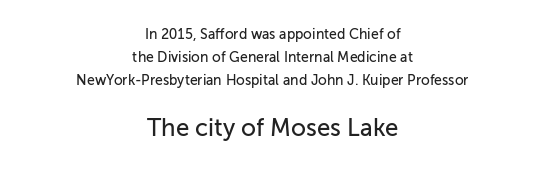
Evenly set lines give the paragraph a standard silhouette. A roman cut, with each character standing at attention. The tracking reads as untouched default to a designer's eye. Alignment: centered.
